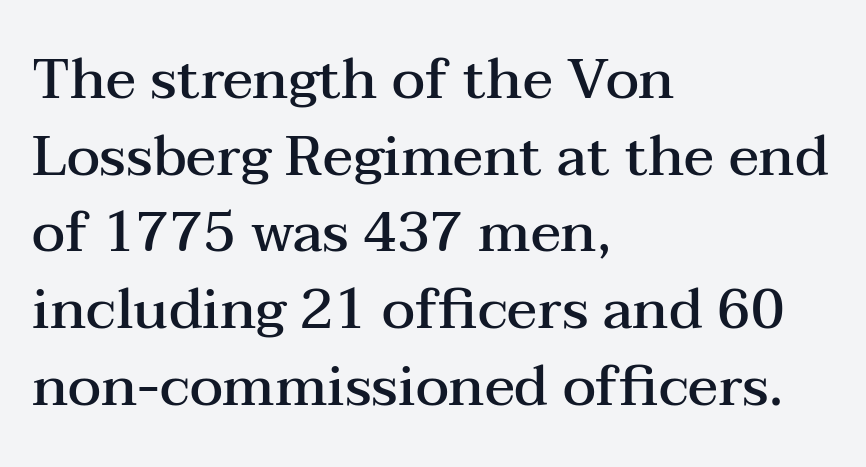
Looks like regular typesetting: each glyph gets only the width it needs. Visually the block forms a straight wall on the left and a jagged coastline on the right. Glyph-to-glyph distance matches everyday printed text. The space directly below the letters is spotless.
